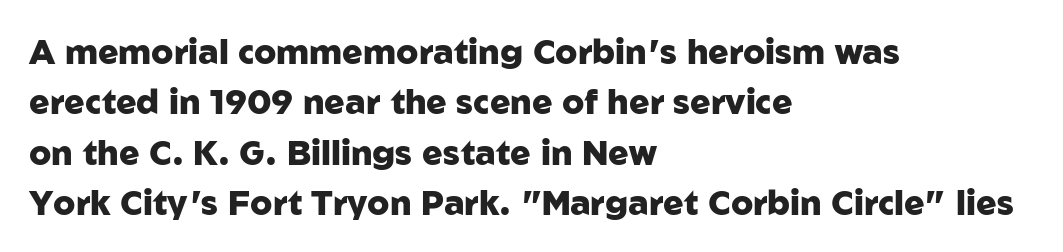
{"serif": "no", "italic": "no", "bold": "yes", "weight": "heavy", "width": "normal", "stroke_contrast": "low", "x_height": "medium", "monospaced": "no", "underline": "no", "align": "left", "line_spacing": "normal", "line_spacing_ratio": 1.48, "letter_spacing": "normal", "letter_spacing_em": 0.0, "glyph_px": 34}
